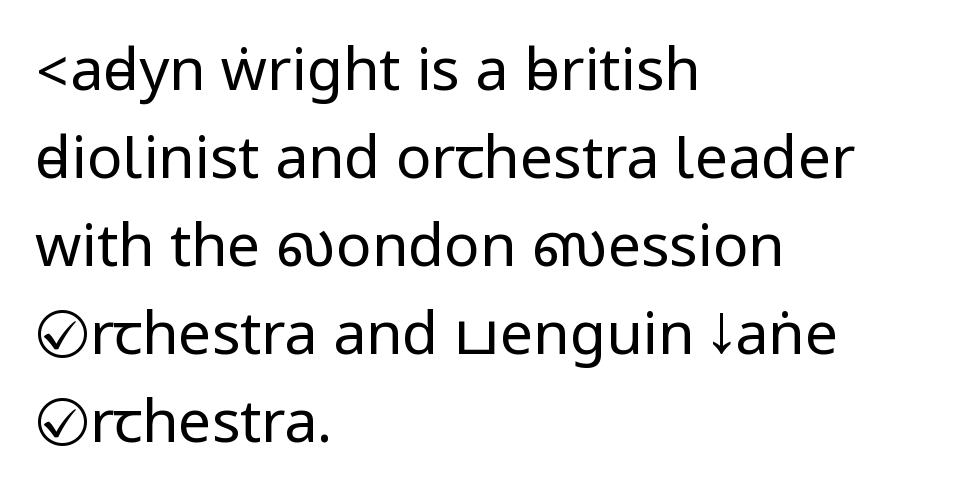
The image shows 59 px regular-weight, condensed sans-serif type, upright; set left-aligned, normal line spacing (1.49x), normal letter spacing, not underlined; low stroke contrast.
